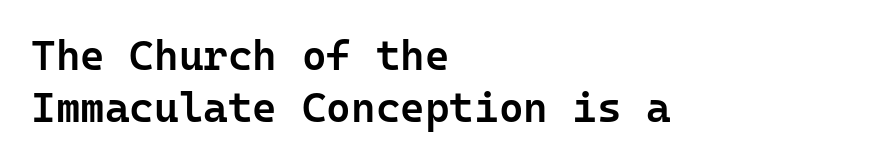
The type family on display is of the sans-serif kind. You can tell it's not italic because the verticals are truly vertical. Look at the stroke-to-counter ratio: somewhat heavy, a semibold. This sample has the even, mechanical cadence of fixed-width lettering. The line texture is even and compact thanks to regular tracking.
